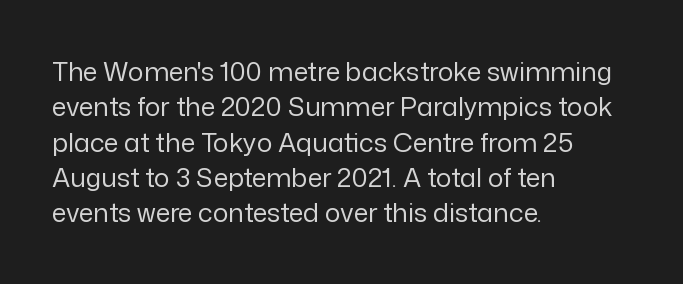
Vertically, the passage feels balanced, rows spaced as you'd expect. No italicization has been applied; the sample stays upright. A bare baseline throughout the passage. Think standard paragraph weight, or any step lighter than that.
